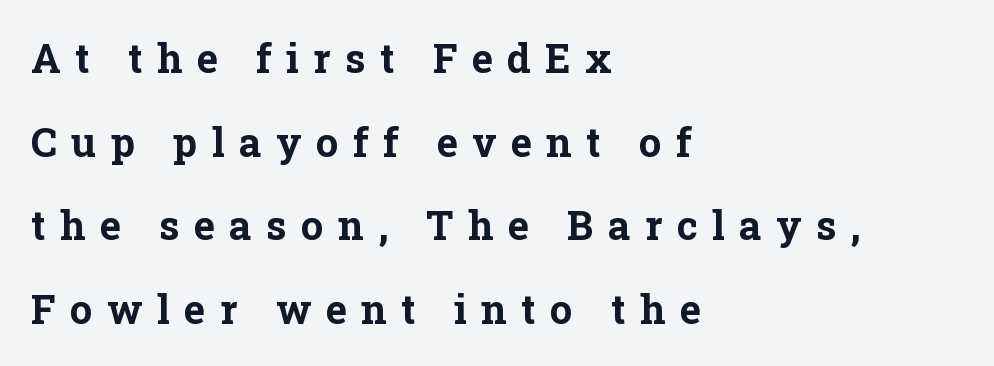
{"serif": "yes", "italic": "no", "bold": "yes", "weight": "bold", "width": "normal", "stroke_contrast": "low", "x_height": "medium", "monospaced": "no", "underline": "no", "align": "left", "line_spacing": "loose", "line_spacing_ratio": 2.09, "letter_spacing": "wide", "letter_spacing_em": 0.36, "glyph_px": 40}
